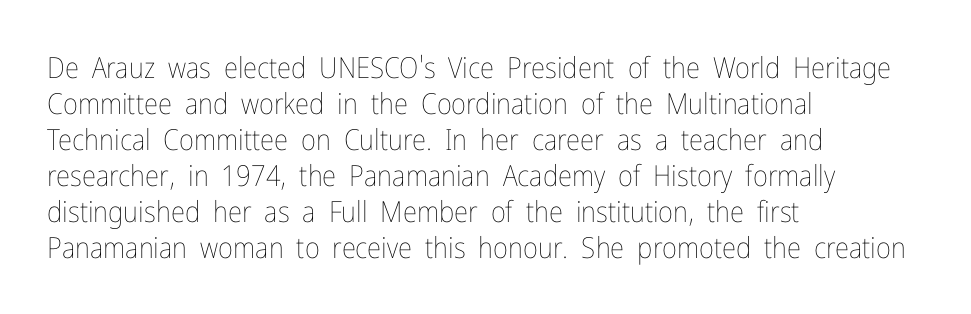
Q: Is the text bold? A: No.
Q: Is the text italic (slanted)? A: No, it is upright.
Q: Is the text underlined? A: No.
Q: How is the paragraph aligned? A: Left-aligned.
Q: Is the spacing between letters normal or unusually wide? A: Normal.
Q: Width (condensed, normal, or wide)? A: Condensed.
Q: Stroke contrast? A: Low.
Q: x-height? A: Medium.
Q: Monospaced? A: No.
